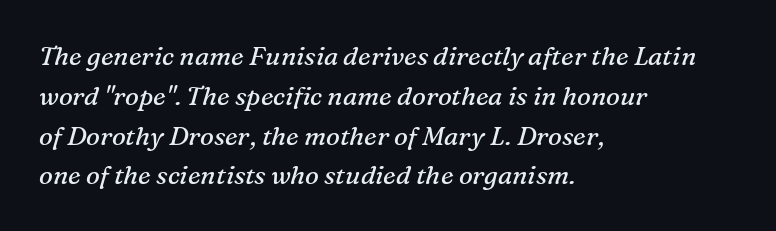
The image shows 26 px text type, italic (leaning right); set left-aligned, normal line spacing (1.53x), normal letter spacing, not underlined.
